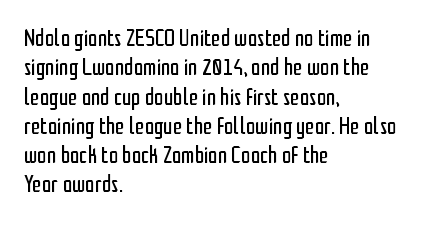
{"italic": "no", "bold": "no", "underline": "no", "align": "left", "line_spacing_ratio": 1.22, "letter_spacing": "normal", "letter_spacing_em": 0.0, "glyph_px": 24}
